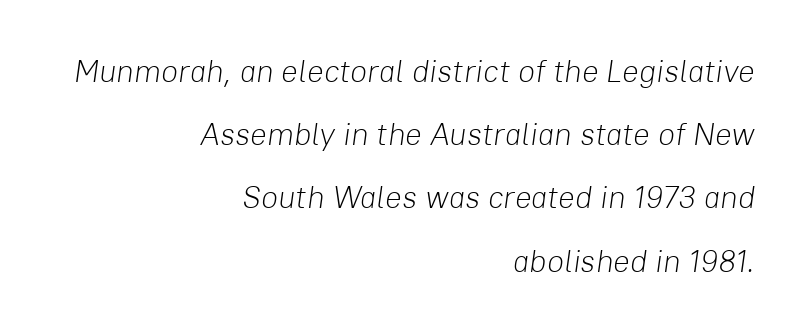
{"italic": "yes", "lean": "right", "slant_degrees": 8, "bold": "no", "weight": "light", "width": "normal", "stroke_contrast": "low", "x_height": "medium", "monospaced": "no", "underline": "no", "align": "right", "line_spacing": "loose", "line_spacing_ratio": 2.04, "letter_spacing": "normal", "letter_spacing_em": 0.0, "glyph_px": 31}
